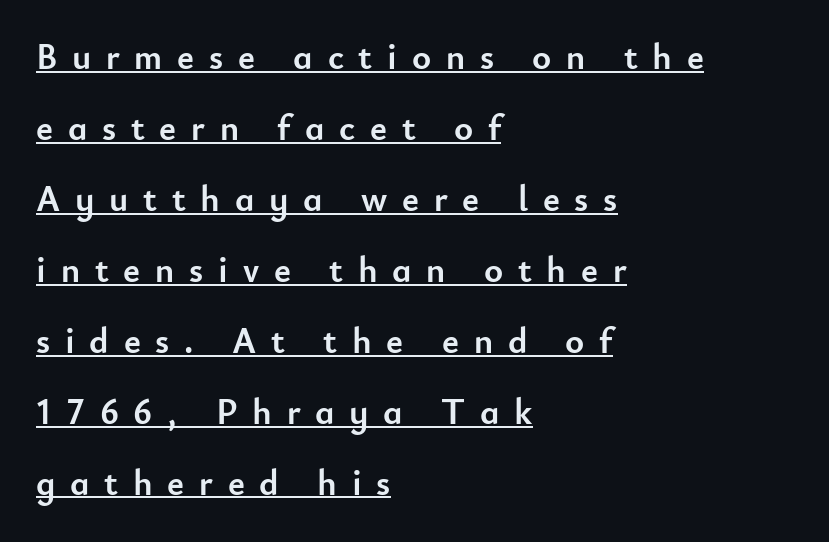
The image shows 36 px semibold sans-serif type, upright; set left-aligned, loose line spacing (1.97x), unusually wide letter spacing (+0.41 em), underlined; low stroke contrast and a small x-height.
